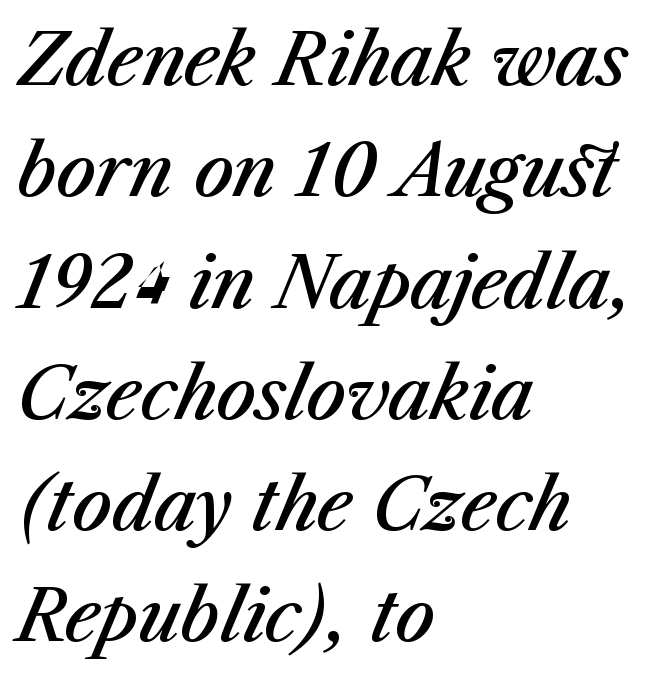
{"italic": "yes", "lean": "right", "slant_degrees": 23, "bold": "semi", "weight": "semibold", "width": "normal", "stroke_contrast": "medium", "x_height": "medium", "monospaced": "no", "underline": "no", "align": "left", "line_spacing": "normal", "line_spacing_ratio": 1.59, "letter_spacing": "normal", "letter_spacing_em": 0.0, "glyph_px": 70}
